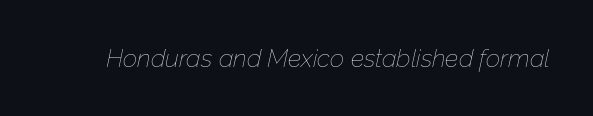
{"italic": "yes", "lean": "right", "slant_degrees": 12, "bold": "no", "underline": "no", "letter_spacing": "normal", "letter_spacing_em": 0.0, "glyph_px": 25}
